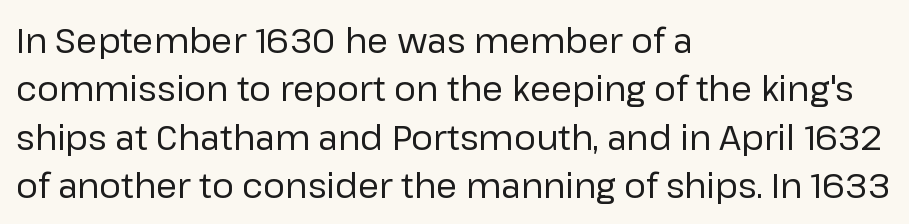
{"serif": "no", "italic": "no", "bold": "no", "weight": "regular", "width": "normal", "stroke_contrast": "low", "x_height": "medium", "monospaced": "no", "underline": "no", "align": "left", "line_spacing": "normal", "line_spacing_ratio": 1.42, "letter_spacing": "normal", "letter_spacing_em": 0.0, "glyph_px": 34}
